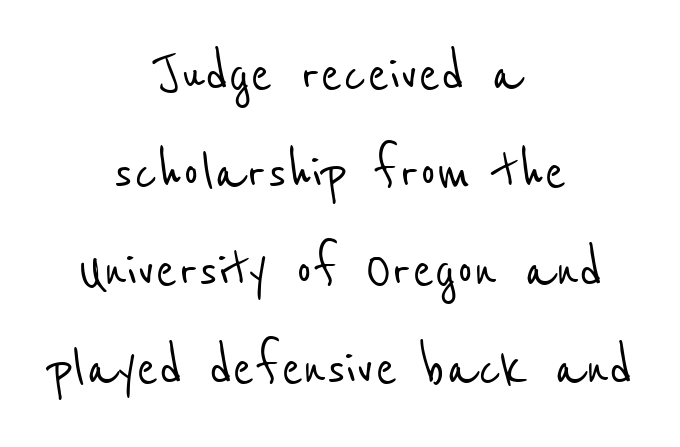
{"serif": "no", "width": "condensed", "stroke_contrast": "low", "x_height": "medium", "monospaced": "no", "underline": "no", "align": "center", "line_spacing": "normal", "line_spacing_ratio": 1.51, "letter_spacing": "normal", "letter_spacing_em": 0.0, "glyph_px": 65}
